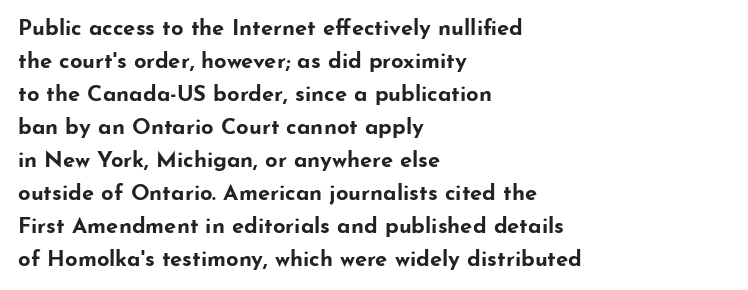
The image shows 22 px bold type, upright; set left-aligned, normal line spacing (1.5x), normal letter spacing, not underlined.
